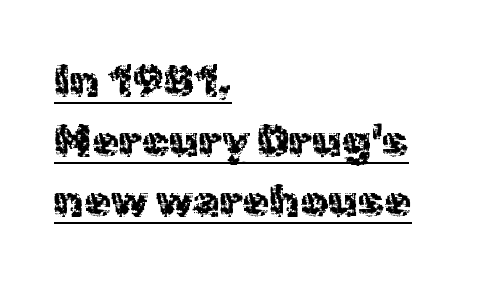
This sample uses plain, unmodified letter spacing. What decoration does the sample have? An underline. The text was rendered using a sans face with plain stroke endings. Style check: upright.
